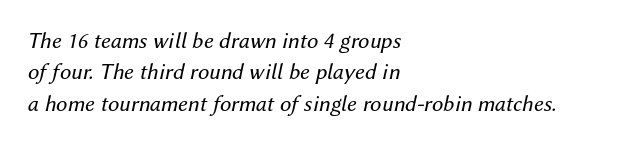
{"italic": "yes", "lean": "right", "slant_degrees": 12, "bold": "no", "underline": "no", "align": "left", "line_spacing": "normal", "line_spacing_ratio": 1.36, "letter_spacing": "normal", "letter_spacing_em": 0.0, "glyph_px": 23}
